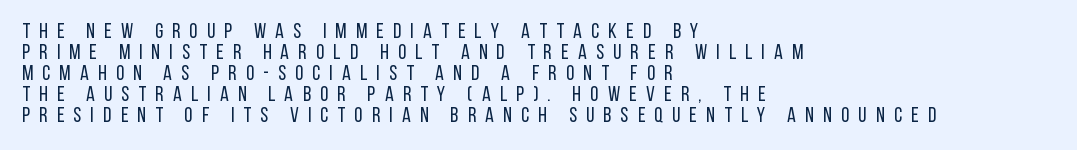
The image shows 21 px text type, upright; set left-aligned, tight line spacing (1.0x), unusually wide letter spacing (+0.44 em), not underlined.
